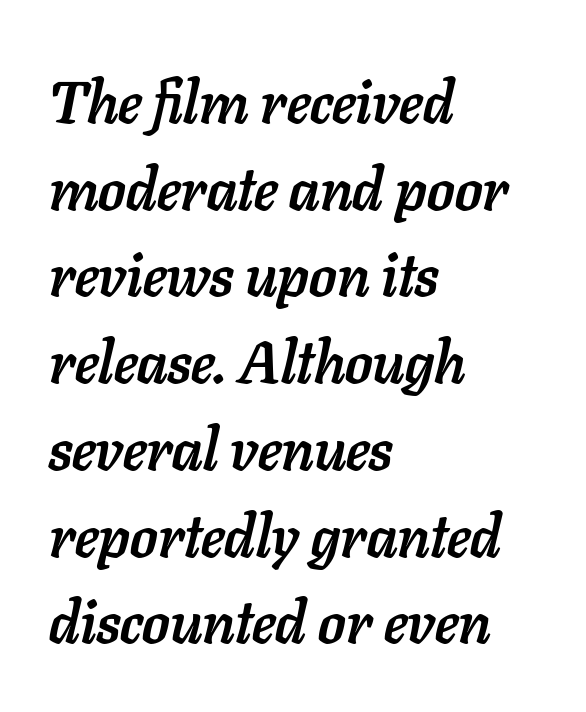
The image shows 59 px semibold type, italic (leaning right); set left-aligned, normal line spacing (1.47x), normal letter spacing, not underlined; low stroke contrast and a medium x-height.
